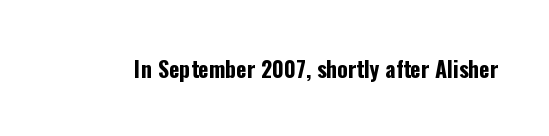
Short note: letters normally spaced. Words float on clear page, feet unadorned. The letters stand upright; this is a roman face. Heavy, bold letterforms.
